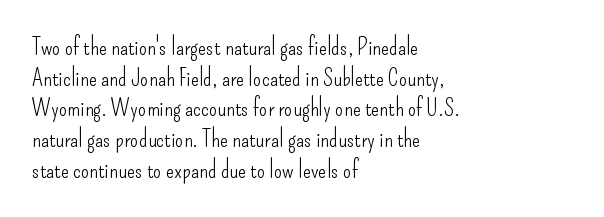
Is the type heavy? It reads as light-to-regular instead. Leftover space on each line is placed entirely after the last word. Characters follow at the spacing the type designer built in. The passage shown stacks its lines at a standard gap.
